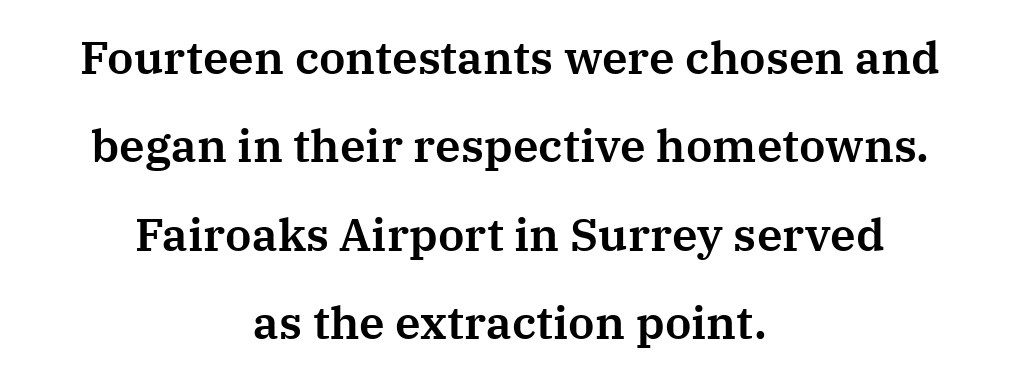
{"serif": "yes", "italic": "no", "width": "normal", "stroke_contrast": "medium", "x_height": "medium", "monospaced": "no", "underline": "no", "align": "center", "line_spacing": "loose", "line_spacing_ratio": 1.92, "letter_spacing": "normal", "letter_spacing_em": 0.0, "glyph_px": 46}
